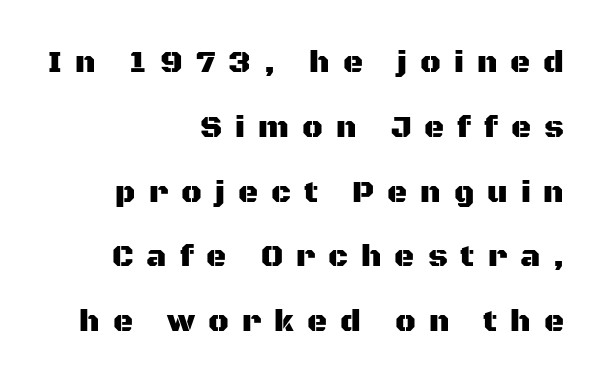
{"serif": "no", "italic": "no", "width": "normal", "stroke_contrast": "medium", "x_height": "large", "monospaced": "no", "underline": "no", "align": "right", "line_spacing": "loose", "line_spacing_ratio": 2.09, "letter_spacing": "wide", "letter_spacing_em": 0.42, "glyph_px": 31}
